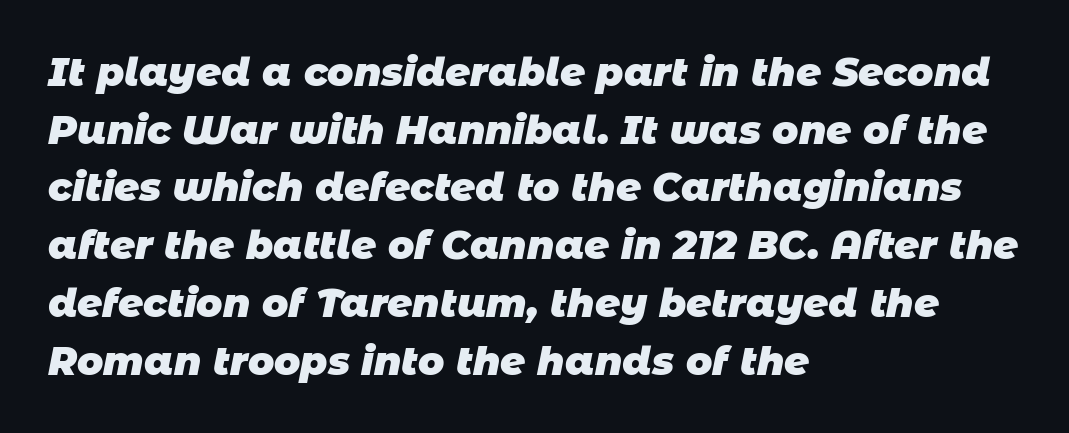
{"serif": "no", "bold": "yes", "weight": "heavy", "width": "normal", "stroke_contrast": "low", "x_height": "large", "monospaced": "no", "underline": "no", "align": "left", "line_spacing": "normal", "line_spacing_ratio": 1.48, "letter_spacing": "normal", "letter_spacing_em": 0.0, "glyph_px": 39}
